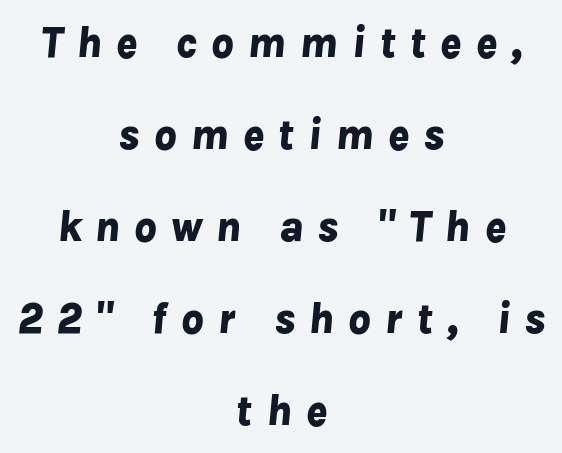
Q: Is the text bold? A: Yes.
Q: Is the text italic (slanted)? A: Yes, it leans right by about 8 degrees.
Q: Is the text underlined? A: No.
Q: How is the paragraph aligned? A: Centered.
Q: Is the spacing between letters normal or unusually wide? A: Unusually wide.
Q: Is the spacing between lines tight, normal or loose? A: Loose.
Q: Width (condensed, normal, or wide)? A: Normal.
Q: Stroke contrast? A: Low.
Q: x-height? A: Medium.
Q: Monospaced? A: No.
